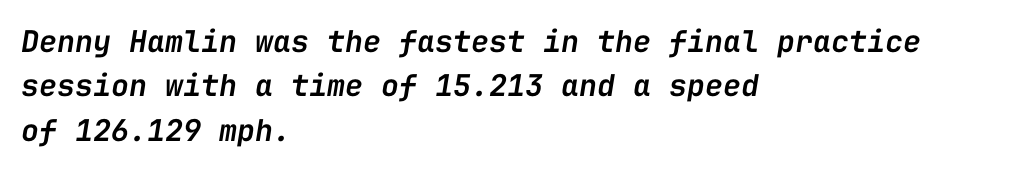
This rendering features lettering with no underline. The horizontal fit of the characters is conventional and even. Notice how descenders clear the ascenders below comfortably — that's standard leading. The paragraph shown leans on its left margin.
